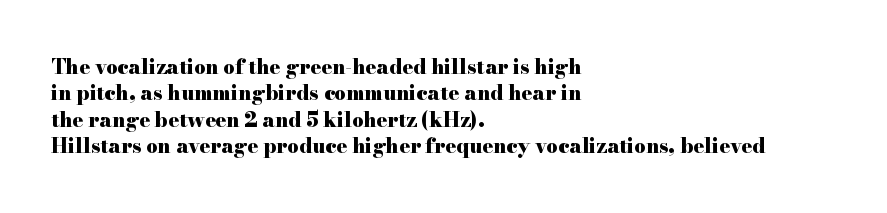
{"italic": "no", "bold": "yes", "underline": "no", "align": "left", "line_spacing": "normal", "line_spacing_ratio": 1.32, "letter_spacing": "normal", "letter_spacing_em": 0.0, "glyph_px": 20}
